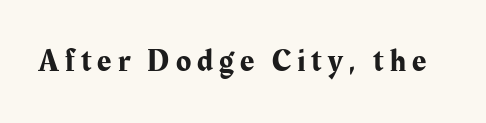
The image shows 31 px serif type, upright; set unusually wide letter spacing (+0.2 em), not underlined; medium stroke contrast and a medium x-height.
